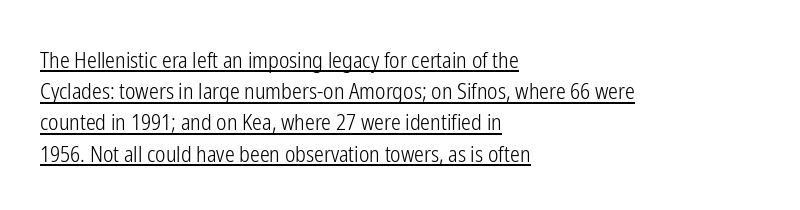
Casual observation: everything's shoved over to the left. Standard letterfit; no display-style spreading of the glyphs. Do the letters lean? They stand straight. If you measured baseline to baseline, you'd find a middling distance. Check the space under the baseline: a stroke is drawn there. The characters are drawn with everyday or finer stroke widths.
